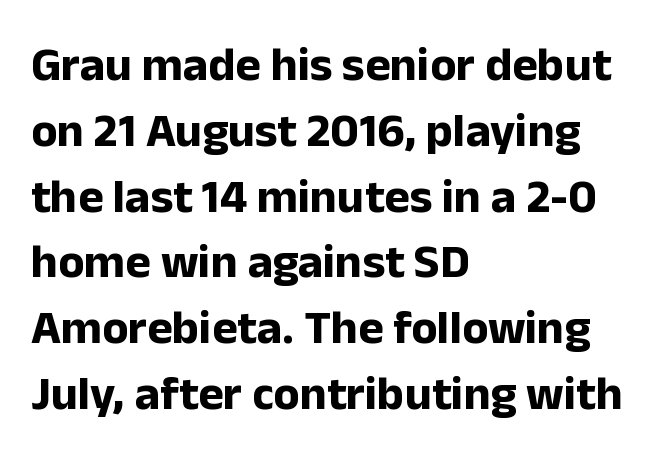
Has an underline been added? It has not. The passage shown is emphatically bold. Interline gaps are of average width in this sample. This sample has the flowing, uneven cadence of proportional lettering. The font's upright variant was chosen for this text.
